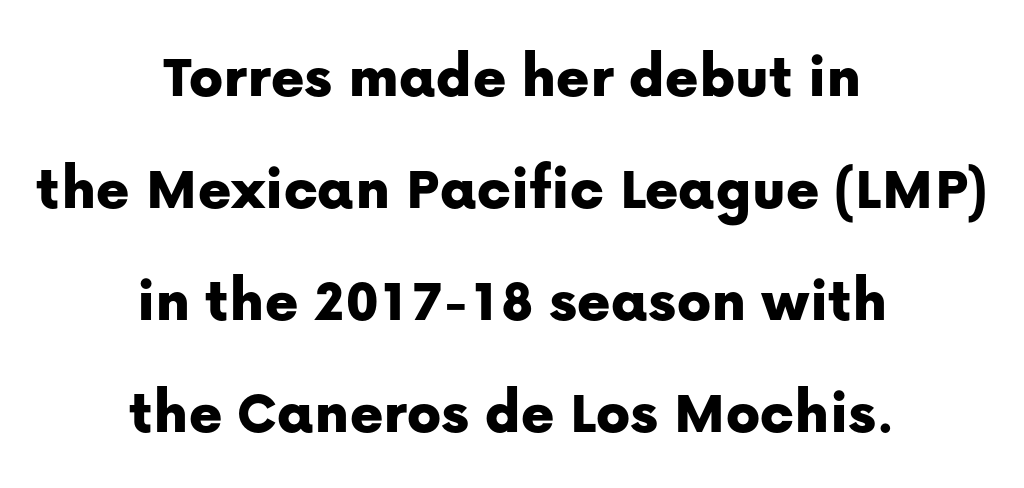
Q: Is the text italic (slanted)? A: No, it is upright.
Q: Is the typeface a serif or a sans-serif typeface? A: Sans-serif.
Q: Is the text underlined? A: No.
Q: How is the paragraph aligned? A: Centered.
Q: Is the spacing between letters normal or unusually wide? A: Normal.
Q: Width (condensed, normal, or wide)? A: Normal.
Q: Stroke contrast? A: Low.
Q: x-height? A: Medium.
Q: Monospaced? A: No.
